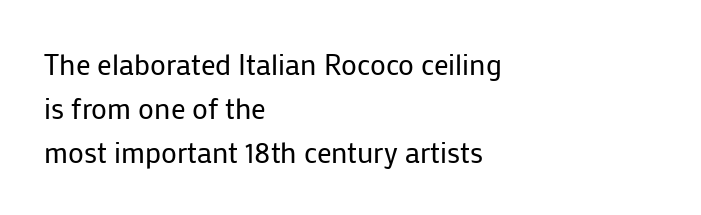
Q: Is the text bold? A: No.
Q: Is the text italic (slanted)? A: No, it is upright.
Q: Is the typeface a serif or a sans-serif typeface? A: Sans-serif.
Q: Is the text underlined? A: No.
Q: How is the paragraph aligned? A: Left-aligned.
Q: Is the spacing between letters normal or unusually wide? A: Normal.
Q: Is the spacing between lines tight, normal or loose? A: Normal.
Q: Width (condensed, normal, or wide)? A: Normal.
Q: Stroke contrast? A: Low.
Q: x-height? A: Medium.
Q: Monospaced? A: No.
